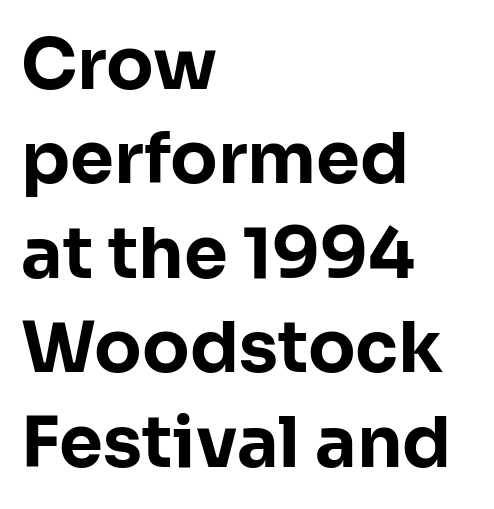
The line-height multiplier appears to be the usual default. This is sans-serif lettering, the kind often seen on screens and signage. The rendering keeps characters at their native spacing. The lines are quadded left. This sample has the flowing, uneven cadence of proportional lettering.
